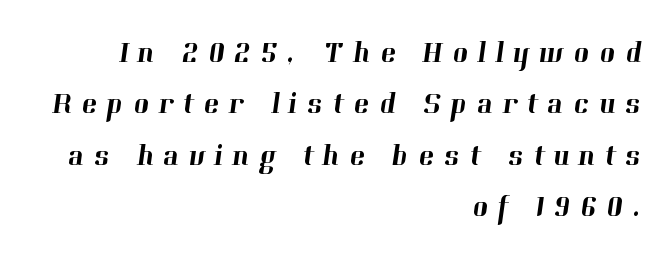
{"serif": "yes", "width": "normal", "stroke_contrast": "high", "x_height": "medium", "monospaced": "no", "underline": "no", "align": "right", "line_spacing_ratio": 1.77, "letter_spacing": "wide", "letter_spacing_em": 0.34, "glyph_px": 29}
